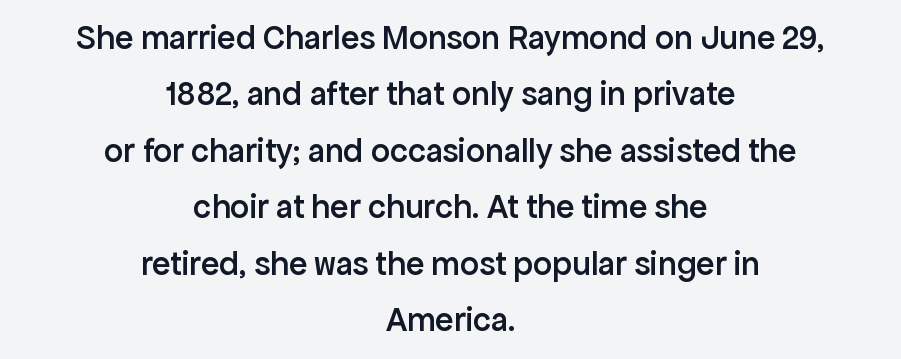
Here the designer chose a conventional face with non-uniform glyph widths. Glyph-to-glyph distance matches everyday printed text. The rendering uses a semibold face; strokes are thickened but not to full bold. The passage shown is typeset with a sans-serif family.
